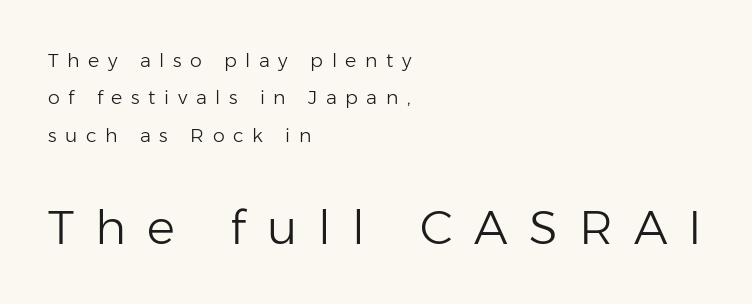
The image shows 47 px light sans-serif type, upright; set left-aligned, loose line spacing (1.97x), unusually wide letter spacing (+0.45 em), not underlined; the second (bottom) block is 2.47x larger; low stroke contrast and a medium x-height.
